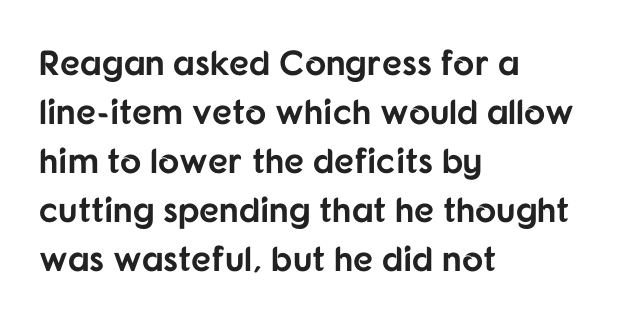
Any mark beneath the type? The region is blank. You can tell from the bare stems that sans-serif type was used. Interline gaps are of average width in this sample. Nope, not italic — everything's standing straight. The setting favours the left margin, as ordinary paragraphs usually do.
